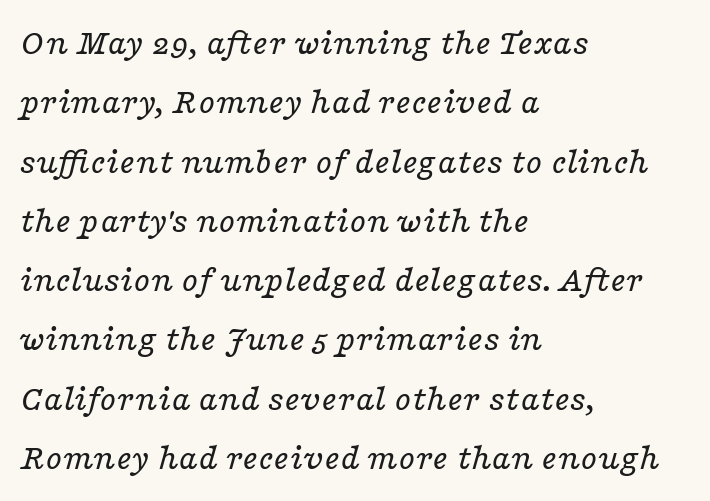
Varying glyph widths throughout — classic text-font behaviour. Vertical stems look standard width or narrower in stroke. Between one letter and the next there's only the usual sliver of space. Check under the words: just untouched page. Italic: yes, the glyphs are oblique.
